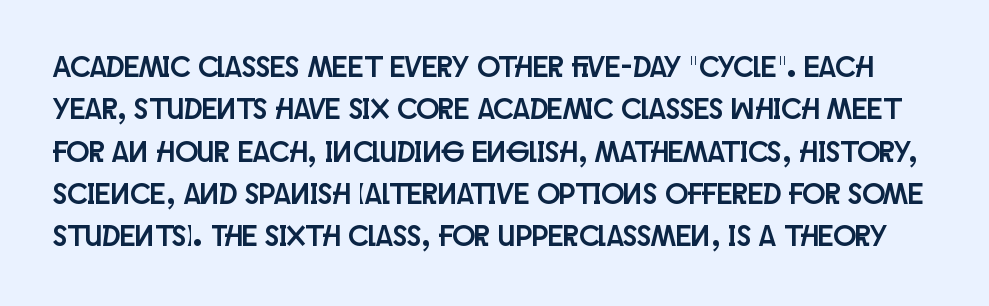
The passage shown has conventional tracking throughout. This is roman type, the default non-slanted kind. Character widths vary here, with narrow letters taking less room than wide ones. Just letters on the line, the space beneath them empty.
